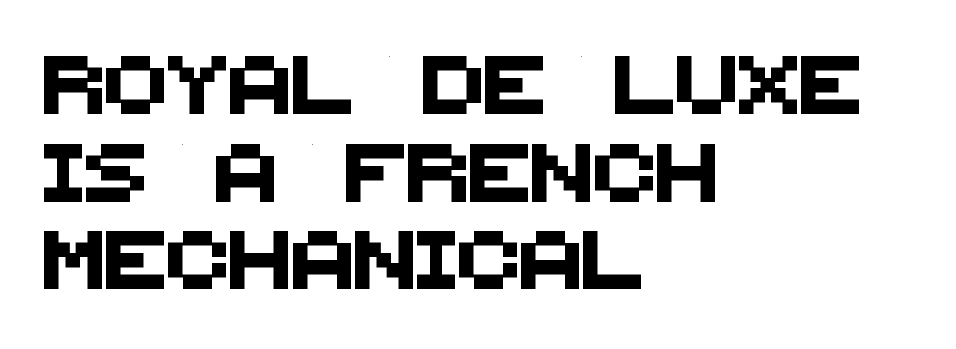
{"serif": "no", "width": "normal", "stroke_contrast": "medium", "x_height": "large", "monospaced": "no", "underline": "no", "align": "left", "line_spacing": "normal", "line_spacing_ratio": 1.51, "letter_spacing": "normal", "letter_spacing_em": 0.0, "glyph_px": 58}
